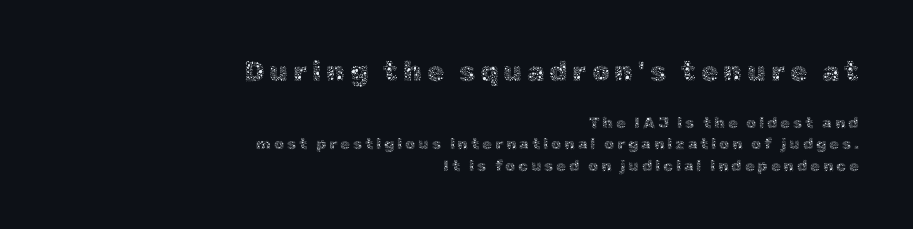
Character widths vary here, with narrow letters taking less room than wide ones. Line ends are locked; line starts wander. Caption: upper text group enlarged, lower text group reduced. This is the regular roman posture of the typeface.
